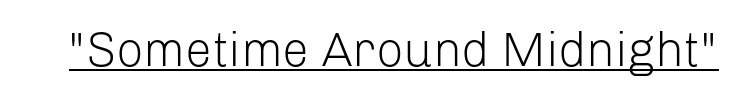
The image shows 48 px light sans-serif type, upright; set normal letter spacing, underlined; low stroke contrast and a medium x-height.
